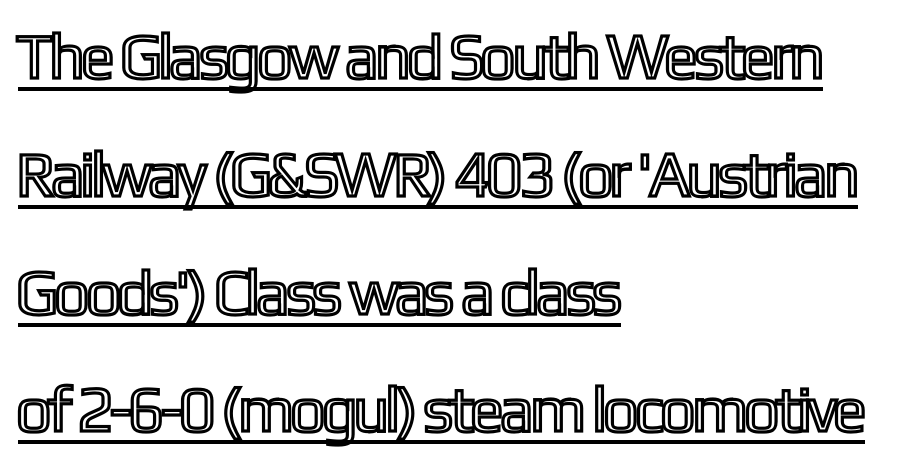
{"italic": "no", "width": "condensed", "x_height": "medium", "monospaced": "no", "underline": "yes", "align": "left", "line_spacing_ratio": 1.84, "letter_spacing": "normal", "letter_spacing_em": 0.0, "glyph_px": 64}
